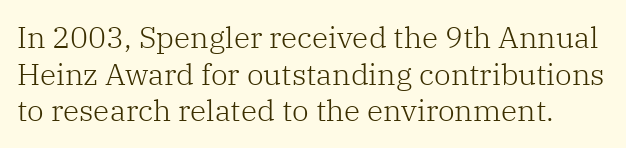
{"serif": "yes", "italic": "no", "bold": "no", "weight": "light", "width": "normal", "stroke_contrast": "low", "x_height": "medium", "monospaced": "no", "underline": "no", "line_spacing_ratio": 1.22, "letter_spacing": "normal", "letter_spacing_em": 0.0, "glyph_px": 30}
